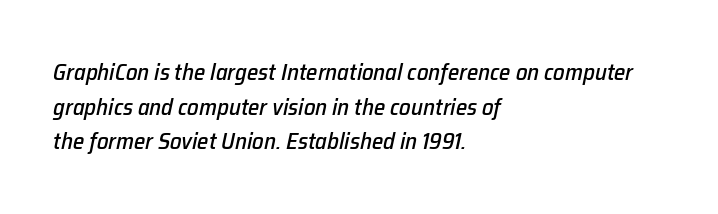
Glance below the letters and you will spot only blank space. Nothing unusual about the tracking: characters are spaced as the font intends. You can tell it's italic because the verticals aren't actually vertical. Alignment: flush left.
